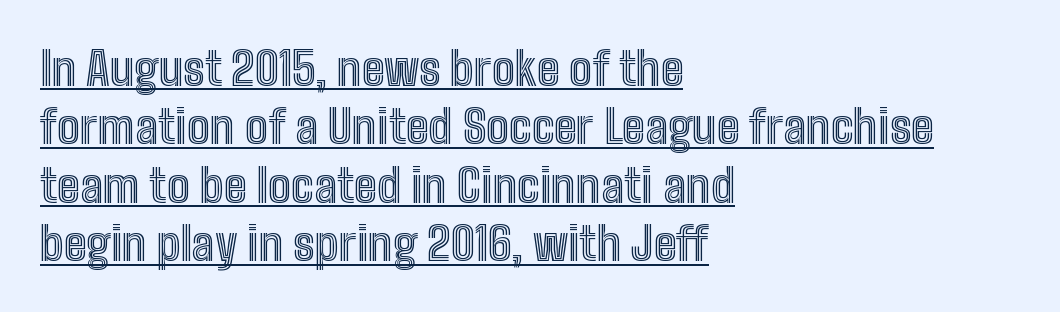
The image shows 46 px condensed type, upright; set left-aligned, normal line spacing (1.27x), normal letter spacing, underlined; a medium x-height.
